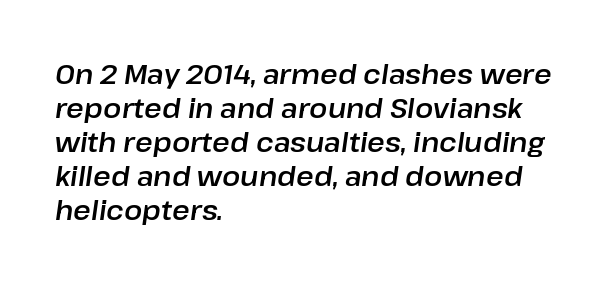
Q: Is the text italic (slanted)? A: Yes, it leans right by about 8 degrees.
Q: Is the text underlined? A: No.
Q: How is the paragraph aligned? A: Left-aligned.
Q: Is the spacing between letters normal or unusually wide? A: Normal.
Q: Is the spacing between lines tight, normal or loose? A: Normal.
